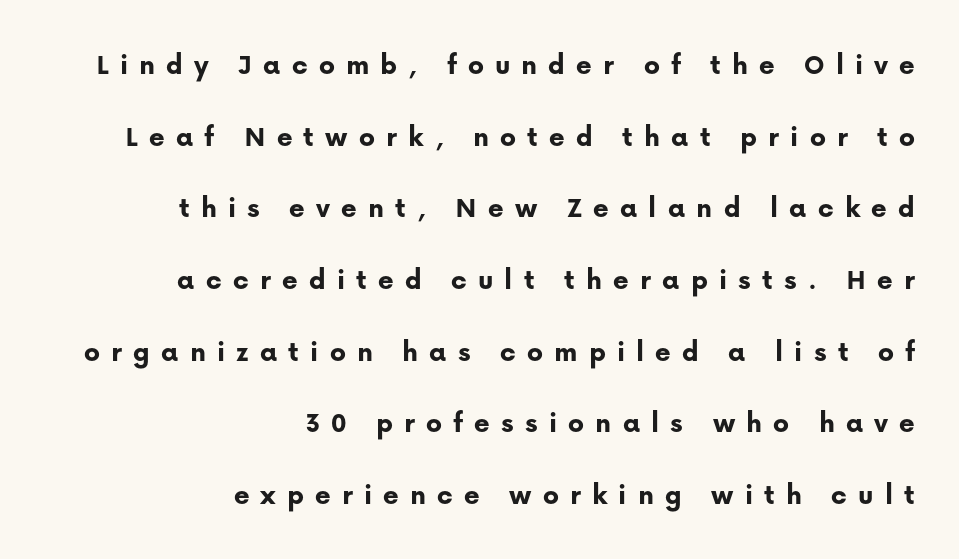
{"serif": "no", "italic": "no", "bold": "yes", "weight": "bold", "width": "normal", "stroke_contrast": "low", "x_height": "medium", "monospaced": "no", "underline": "no", "align": "right", "line_spacing": "loose", "line_spacing_ratio": 2.39, "letter_spacing": "wide", "letter_spacing_em": 0.37, "glyph_px": 30}
